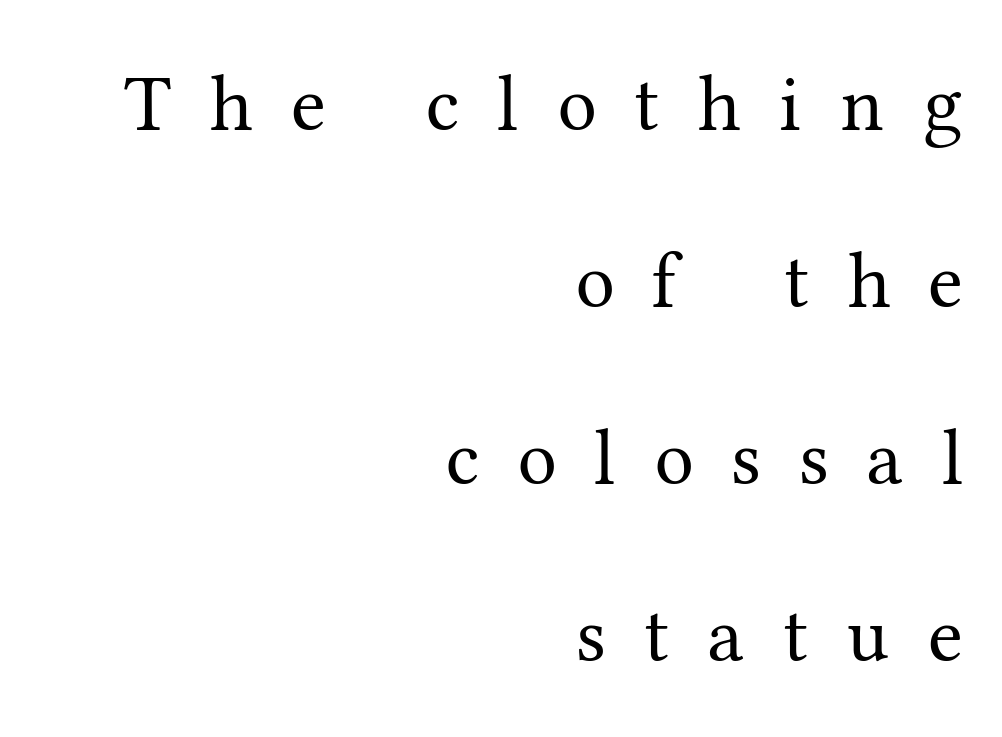
The image shows 79 px regular-weight serif type, upright; set right-aligned, loose line spacing (2.24x), unusually wide letter spacing (+0.49 em), not underlined; medium stroke contrast and a medium x-height.
